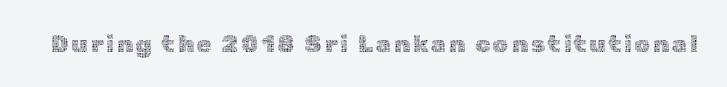
Q: Is the text bold? A: No.
Q: Is the text italic (slanted)? A: No, it is upright.
Q: Is the text underlined? A: No.
